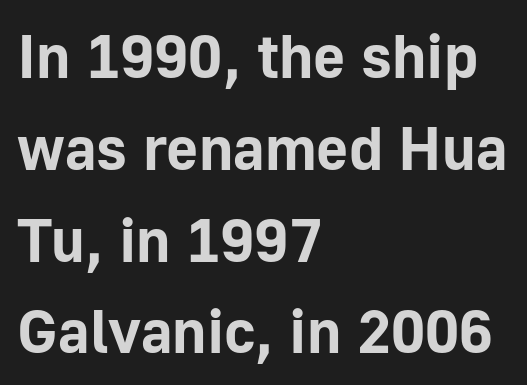
Think of a printed novel: that variable character pitch is what you see here. Interline gaps are of average width in this sample. The designer went with a sans here, leaving each stem footless. Posture: upright roman.
